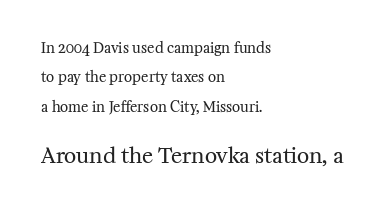
The image shows 21 px text type, upright; set left-aligned, loose line spacing (2.09x), normal letter spacing, not underlined; the second (bottom) block is 1.5x larger.
